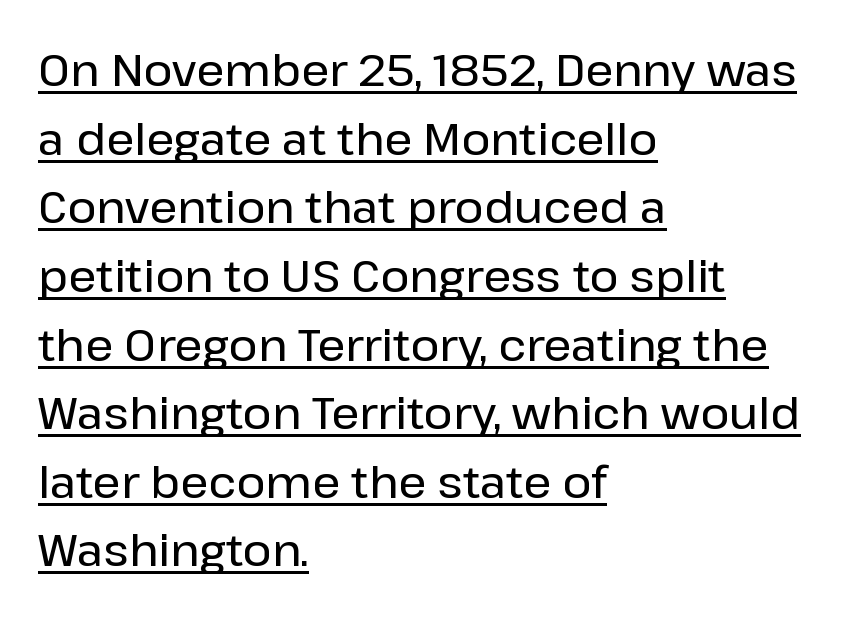
The image shows 44 px sans-serif type, upright; set left-aligned, normal line spacing (1.56x), normal letter spacing, underlined; low stroke contrast and a medium x-height.
